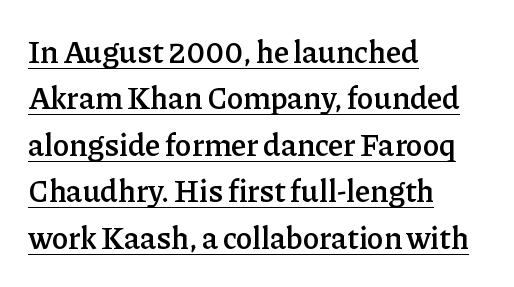
The image shows 31 px semibold serif type, upright; set left-aligned, normal line spacing (1.5x), normal letter spacing, underlined; low stroke contrast and a medium x-height.
